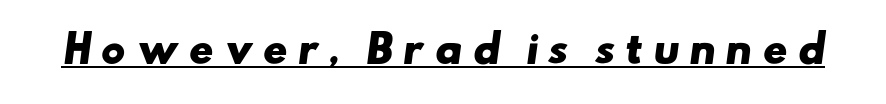
Like a heading marked for emphasis, these lines bear an underscore. Think of a printed novel: that variable character pitch is what you see here. Inter-character spacing is expanded well beyond the font's built-in metrics. The letters are bold, with thick, heavy strokes.
